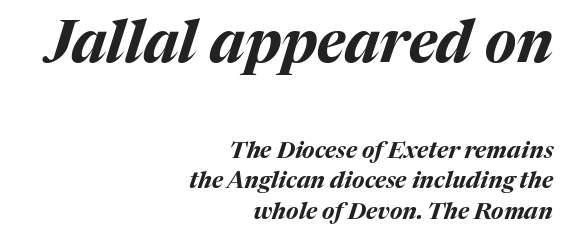
Reading down the block, your eye finds every line finishing at a fixed right position. Set as a true bold cut, around the 700 mark. Descenders are the only things crossing below the line. One glance says typical: line gaps are just what's usual.
